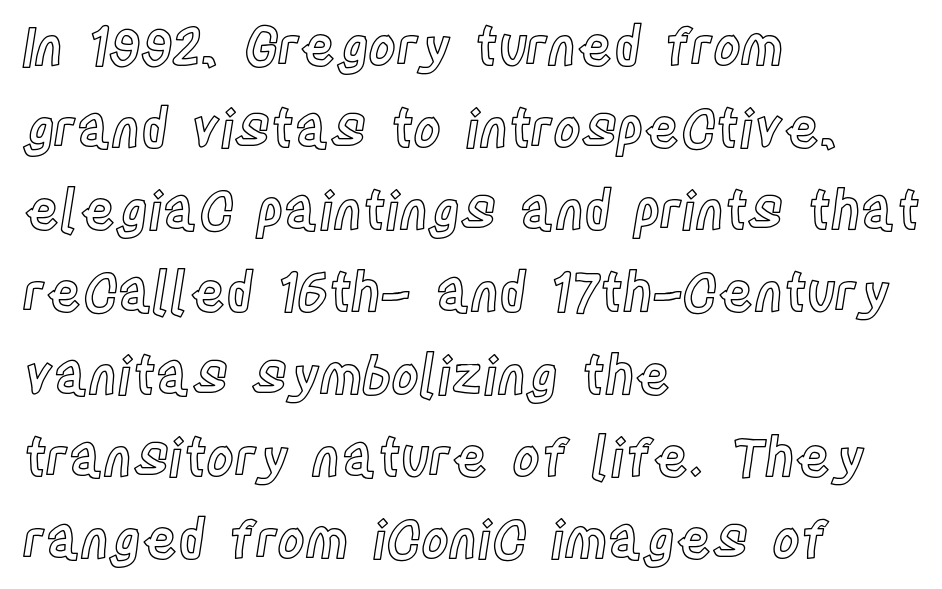
{"width": "condensed", "x_height": "large", "monospaced": "no", "underline": "no", "align": "left", "line_spacing": "normal", "line_spacing_ratio": 1.55, "letter_spacing": "normal", "letter_spacing_em": 0.0, "glyph_px": 53}
